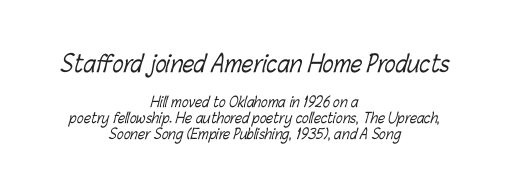
The image shows 23 px text type; set centered, tight line spacing (1.12x), normal letter spacing, not underlined; the first (top) block is 1.64x larger.
